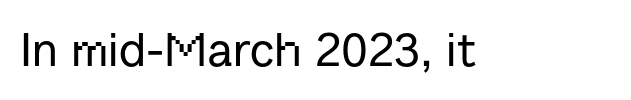
Q: Is the text italic (slanted)? A: No, it is upright.
Q: Is the typeface a serif or a sans-serif typeface? A: Sans-serif.
Q: Is the text underlined? A: No.
Q: Is the spacing between letters normal or unusually wide? A: Normal.
Q: Width (condensed, normal, or wide)? A: Normal.
Q: Stroke contrast? A: Low.
Q: x-height? A: Medium.
Q: Monospaced? A: No.
